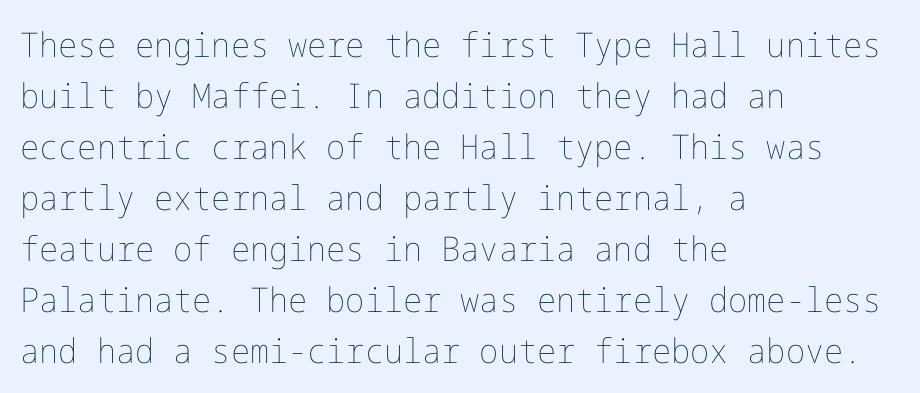
Q: Is the text bold? A: No.
Q: Is the text italic (slanted)? A: No, it is upright.
Q: Is the text underlined? A: No.
Q: How is the paragraph aligned? A: Left-aligned.
Q: Is the spacing between letters normal or unusually wide? A: Normal.
Q: Is the spacing between lines tight, normal or loose? A: Normal.
Q: Width (condensed, normal, or wide)? A: Normal.
Q: Stroke contrast? A: Low.
Q: x-height? A: Medium.
